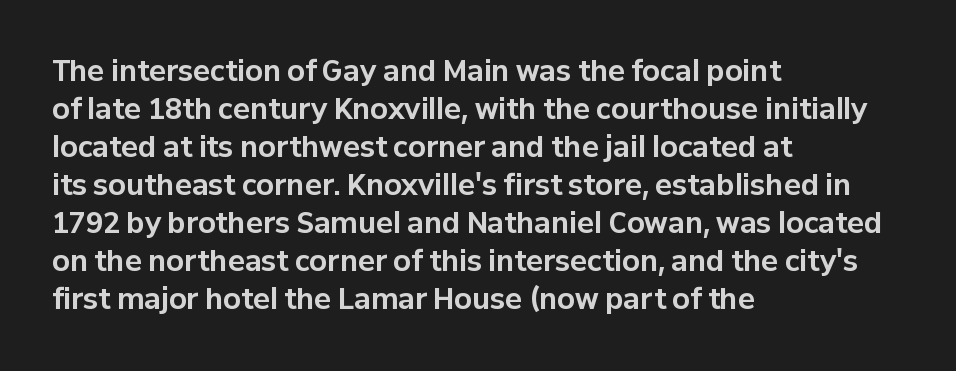
The image shows 28 px bold sans-serif type, upright; set left-aligned, normal line spacing (1.36x), normal letter spacing, not underlined; low stroke contrast and a medium x-height.
